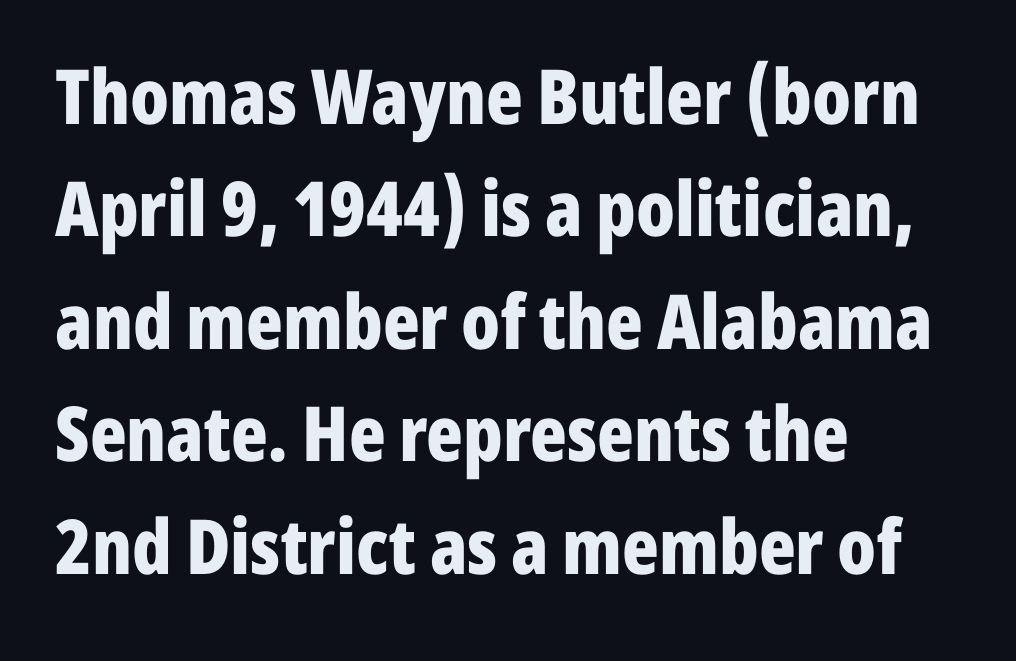
Q: Is the text bold? A: Yes.
Q: Is the text italic (slanted)? A: No, it is upright.
Q: Is the typeface a serif or a sans-serif typeface? A: Sans-serif.
Q: Is the text underlined? A: No.
Q: How is the paragraph aligned? A: Left-aligned.
Q: Is the spacing between letters normal or unusually wide? A: Normal.
Q: Is the spacing between lines tight, normal or loose? A: Normal.
Q: Width (condensed, normal, or wide)? A: Condensed.
Q: Stroke contrast? A: Low.
Q: x-height? A: Medium.
Q: Monospaced? A: No.
